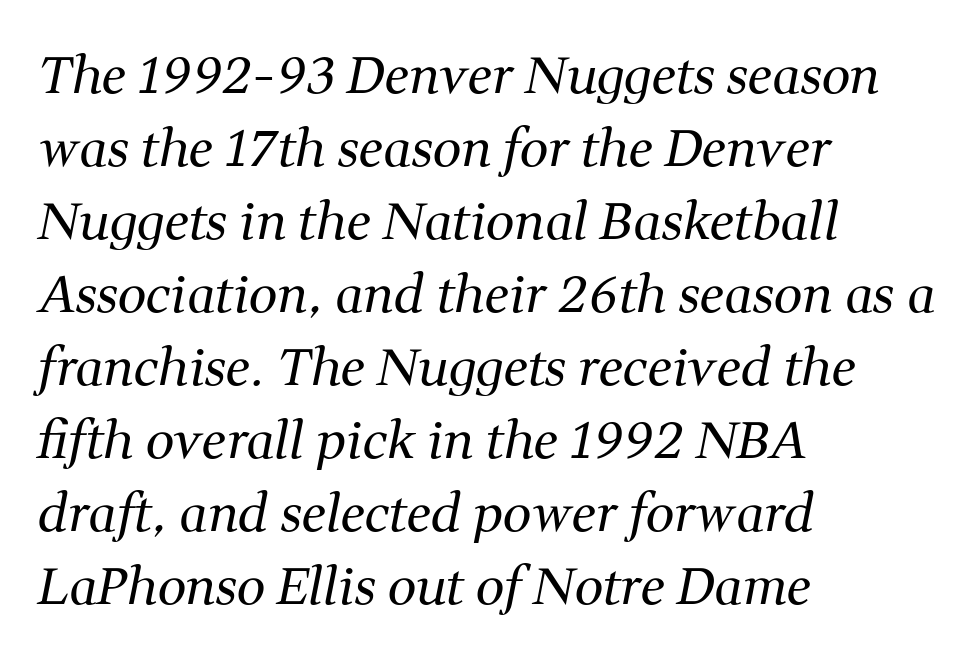
{"serif": "yes", "italic": "yes", "lean": "right", "slant_degrees": 11, "bold": "no", "weight": "regular", "width": "normal", "stroke_contrast": "medium", "x_height": "medium", "monospaced": "no", "underline": "no", "align": "left", "line_spacing": "normal", "line_spacing_ratio": 1.43, "letter_spacing": "normal", "letter_spacing_em": 0.0, "glyph_px": 51}
